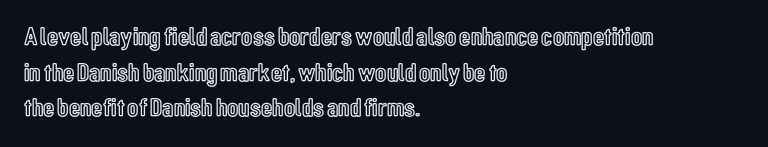
{"italic": "no", "underline": "no", "align": "left", "line_spacing": "normal", "line_spacing_ratio": 1.37, "letter_spacing": "normal", "letter_spacing_em": 0.0, "glyph_px": 26}
